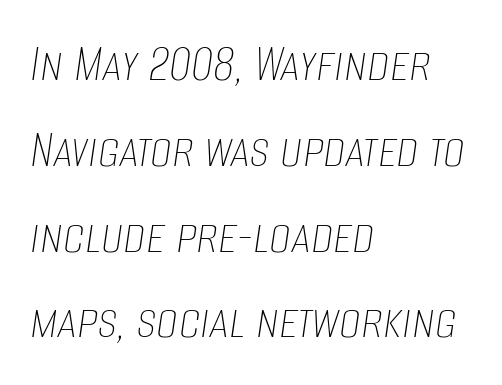
{"italic": "yes", "lean": "right", "slant_degrees": 8, "bold": "no", "weight": "thin", "width": "condensed", "stroke_contrast": "low", "x_height": "large", "monospaced": "no", "underline": "no", "align": "left", "line_spacing": "normal", "line_spacing_ratio": 1.56, "letter_spacing": "normal", "letter_spacing_em": 0.0, "glyph_px": 55}
